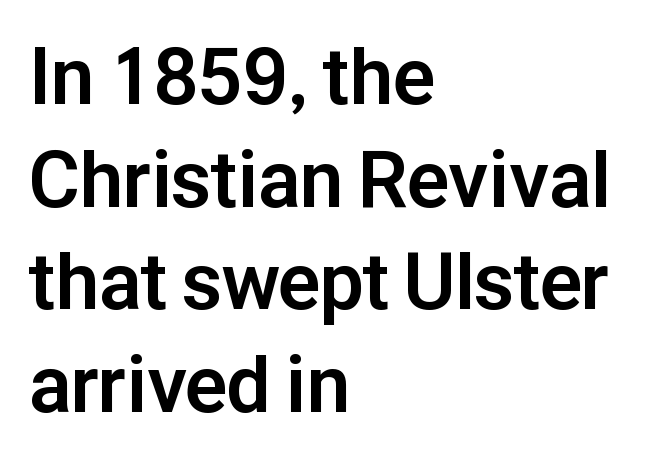
The strip under each line holds only bare page. The line-height multiplier appears to be the usual default. Spacing verdict: proportional, widths tailored to each character. In CSS terms this would be text-align: left. The type sits square on the baseline with zero lean. A typesetter would label this face a sans.
